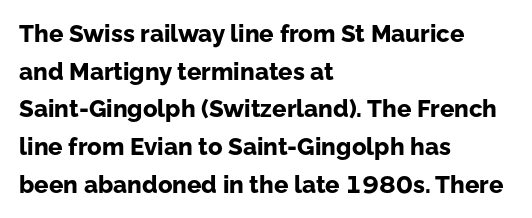
Q: Is the text bold? A: Yes.
Q: Is the text italic (slanted)? A: No, it is upright.
Q: Is the text underlined? A: No.
Q: How is the paragraph aligned? A: Left-aligned.
Q: Is the spacing between letters normal or unusually wide? A: Normal.
Q: Is the spacing between lines tight, normal or loose? A: Normal.
